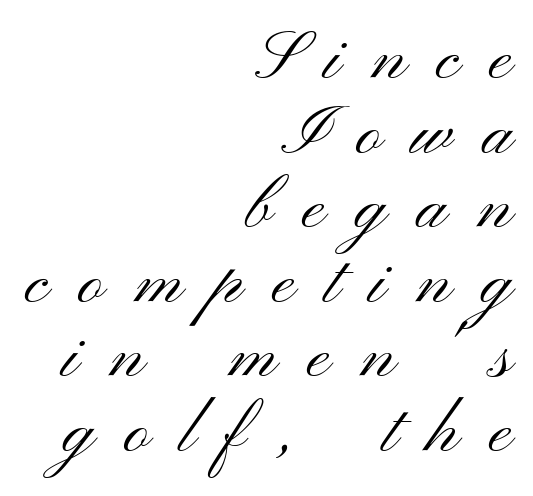
{"serif": "no", "bold": "no", "weight": "light", "width": "wide", "stroke_contrast": "medium", "x_height": "small", "monospaced": "no", "underline": "no", "align": "right", "line_spacing": "tight", "line_spacing_ratio": 1.08, "letter_spacing": "wide", "letter_spacing_em": 0.44, "glyph_px": 69}
